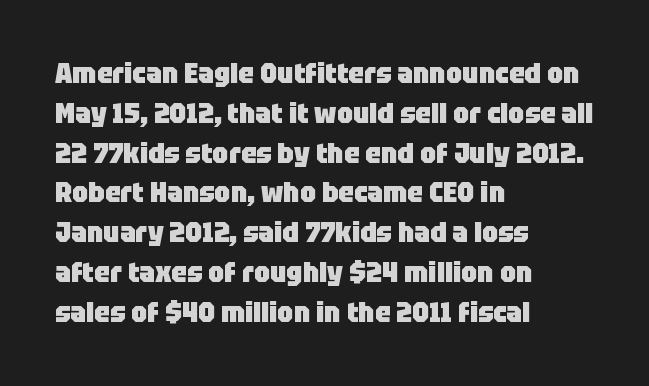
Q: Is the text bold? A: Yes.
Q: Is the text italic (slanted)? A: No, it is upright.
Q: Is the typeface a serif or a sans-serif typeface? A: Sans-serif.
Q: Is the text underlined? A: No.
Q: How is the paragraph aligned? A: Left-aligned.
Q: Is the spacing between letters normal or unusually wide? A: Normal.
Q: Is the spacing between lines tight, normal or loose? A: Normal.
Q: Width (condensed, normal, or wide)? A: Normal.
Q: Stroke contrast? A: Low.
Q: x-height? A: Large.
Q: Monospaced? A: No.
